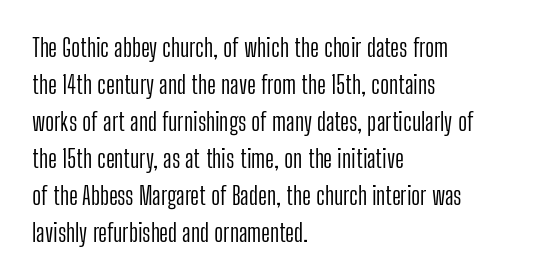
A typesetter would call this leading conventional body-copy spacing. Descender tails drop into unmarked territory. Visually the block forms a straight wall on the left and a jagged coastline on the right. Do the letters lean? They stand straight.
